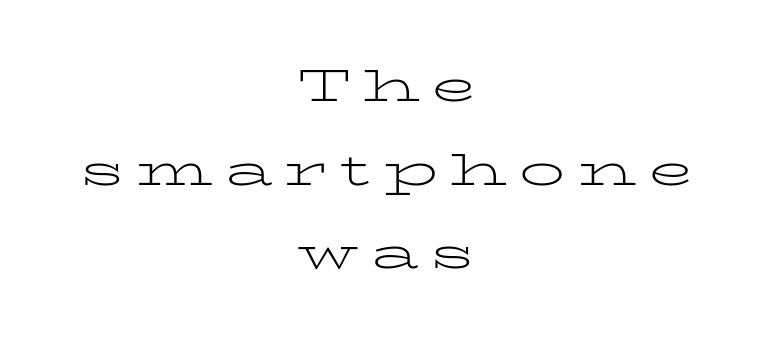
The face used here is proportionally spaced, like ordinary book or web type. Tall strokes in this sample are plumb rather than angled. Compared with typical body copy, the letter spacing here is much looser. Anything drawn beneath the words? Only blank space. Unlike a clean sans, this face finishes its strokes with serifs.
